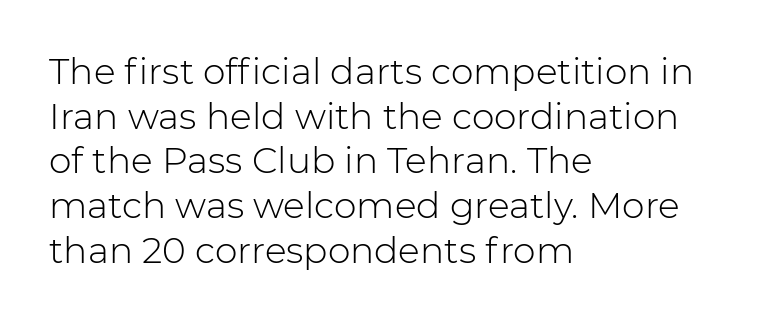
The image shows 36 px light sans-serif type, upright; set left-aligned, line spacing 1.24x, normal letter spacing, not underlined; low stroke contrast and a medium x-height.
